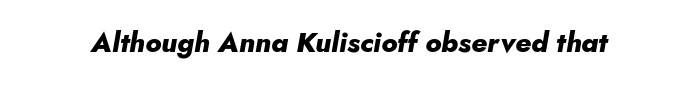
Italic: yes, the glyphs are oblique. The string is rendered with underlining switched off. Look at the tracking — it's just the regular setting, nothing added. Plenty of ink on the page — the face is bold.
